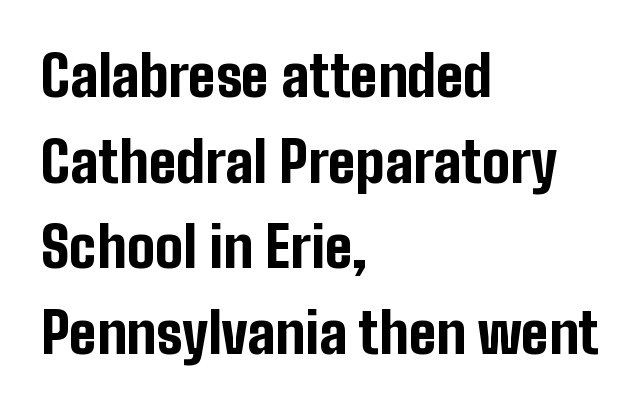
{"serif": "no", "italic": "no", "bold": "yes", "weight": "bold", "width": "condensed", "stroke_contrast": "low", "x_height": "medium", "monospaced": "no", "underline": "no", "align": "left", "line_spacing": "normal", "line_spacing_ratio": 1.53, "letter_spacing": "normal", "letter_spacing_em": 0.0, "glyph_px": 56}
